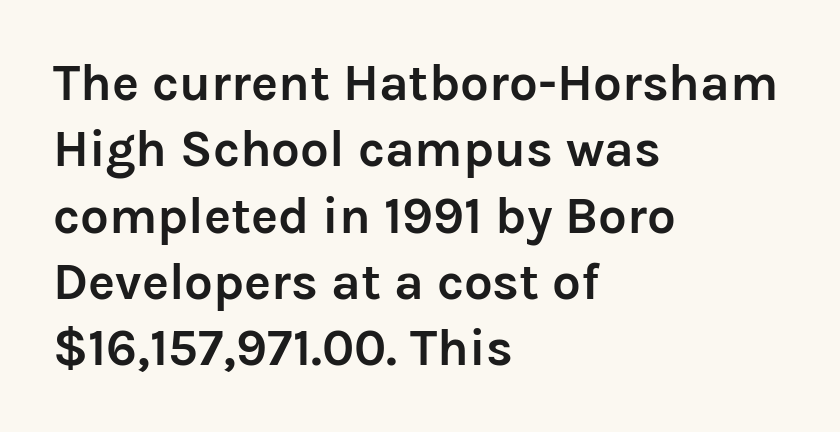
Descenders are the only things crossing below the line. Each letter keeps its own natural width here, so spacing adapts to shape. A normal amount of white space separates one row of letters from the next. Vertical strokes here are truly vertical. Each line starts at the same left margin while the right side varies. The type family on display is of the sans-serif kind.
